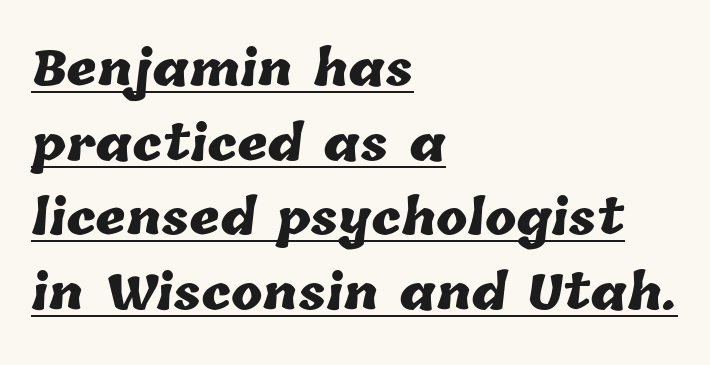
Set as a true bold cut, around the 700 mark. The letters advance in unequal steps, a hallmark of proportional type. The typesetter chose a ragged-right arrangement here. Standard letterfit; no display-style spreading of the glyphs. Glance below the letters and you will spot a drawn line.
